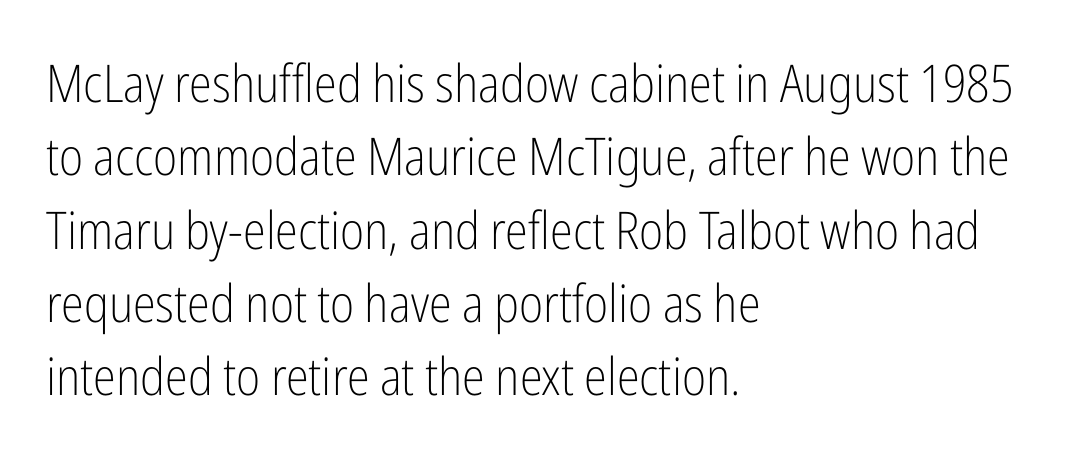
The image shows 52 px light, condensed sans-serif type, upright; set left-aligned, normal line spacing (1.41x), normal letter spacing, not underlined; low stroke contrast and a medium x-height.
